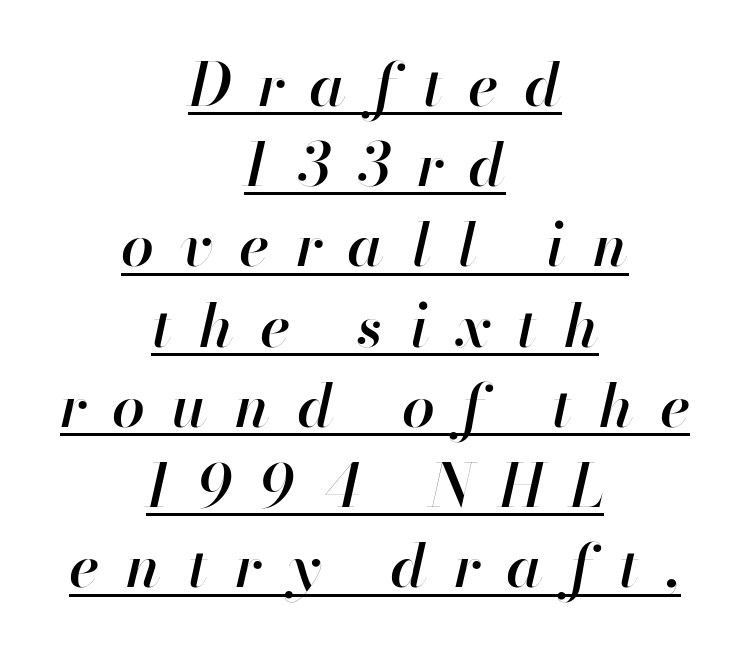
{"italic": "yes", "lean": "right", "slant_degrees": 13, "bold": "semi", "weight": "semibold", "width": "normal", "stroke_contrast": "high", "x_height": "small", "monospaced": "no", "underline": "yes", "align": "center", "line_spacing": "normal", "line_spacing_ratio": 1.36, "letter_spacing": "wide", "letter_spacing_em": 0.46, "glyph_px": 59}
